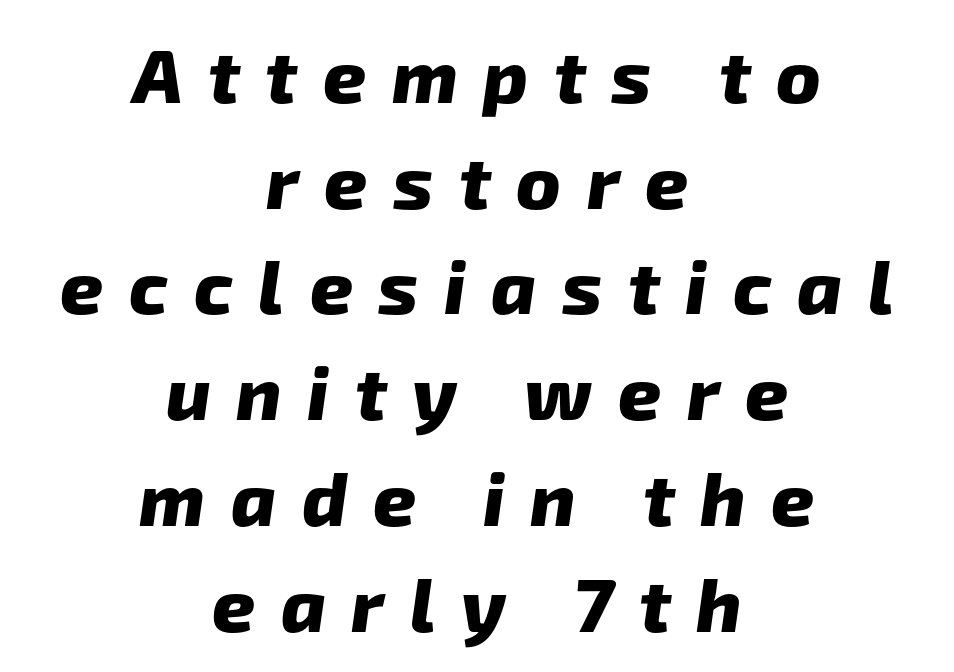
Words float on clear page, feet unadorned. Character widths vary here, with narrow letters taking less room than wide ones. Reading down the column, the eye jumps a familiar distance to each next line. Caption: multi-line text, centered on the measure.
